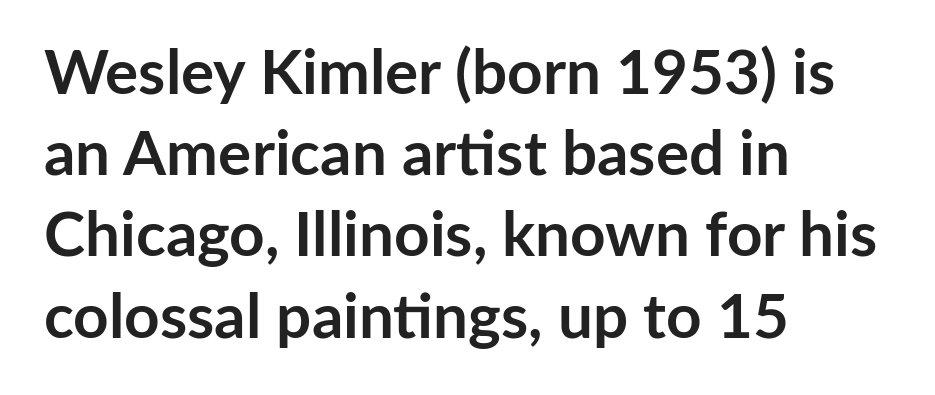
{"serif": "no", "italic": "no", "bold": "yes", "weight": "semibold", "width": "normal", "stroke_contrast": "low", "x_height": "medium", "monospaced": "no", "underline": "no", "align": "left", "line_spacing": "normal", "line_spacing_ratio": 1.31, "letter_spacing": "normal", "letter_spacing_em": 0.0, "glyph_px": 62}
